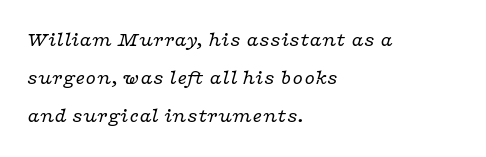
Q: Is the text bold? A: No.
Q: Is the text italic (slanted)? A: Yes, it leans right by about 16 degrees.
Q: Is the text underlined? A: No.
Q: How is the paragraph aligned? A: Left-aligned.
Q: Is the spacing between letters normal or unusually wide? A: Normal.
